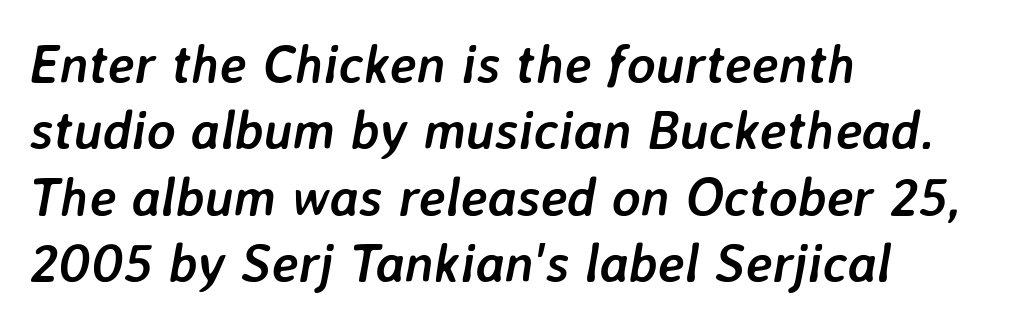
Think of a printed novel: that variable character pitch is what you see here. Observe the ordinary spacing: letters are neighbours, not strangers. I'd describe the lettering as bold — thick and assertive. Compared with ordinary roman type, these characters are visibly tilted.
